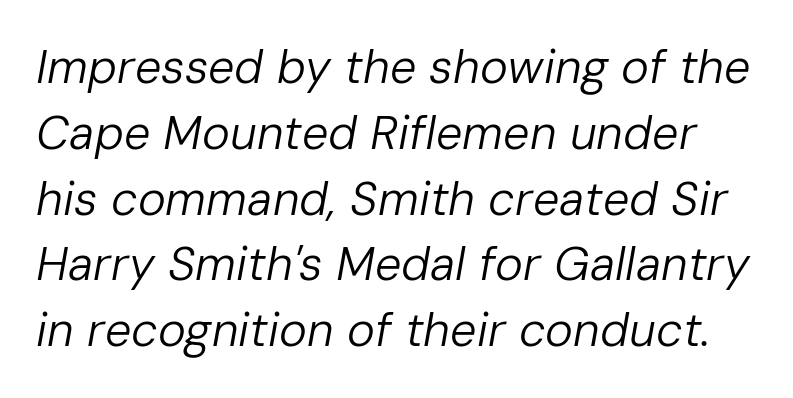
Q: Is the text bold? A: No.
Q: Is the text italic (slanted)? A: Yes, it leans right by about 10 degrees.
Q: Is the text underlined? A: No.
Q: Is the spacing between letters normal or unusually wide? A: Normal.
Q: Is the spacing between lines tight, normal or loose? A: Normal.
Q: Width (condensed, normal, or wide)? A: Normal.
Q: Stroke contrast? A: Low.
Q: x-height? A: Medium.
Q: Monospaced? A: No.
